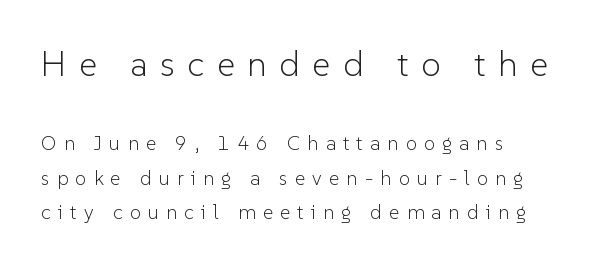
Every character sits straight up, as roman type does. You could not count columns in this text — the font is proportionally spaced. Loose tracking; the words dissolve into strings of separated letters. Weight class: somewhere from thin through regular. Horizontally, the lines are justified to the leading edge only.
